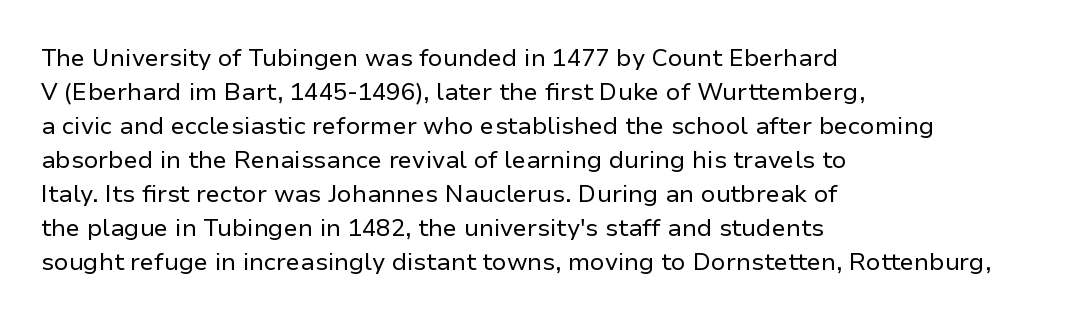
Just letters on the line, the space beneath them empty. The lines sit at an ordinary, default distance from one another. Reading down the block, your eye returns to a fixed left position each line. Think standard paragraph weight, or any step lighter than that.
